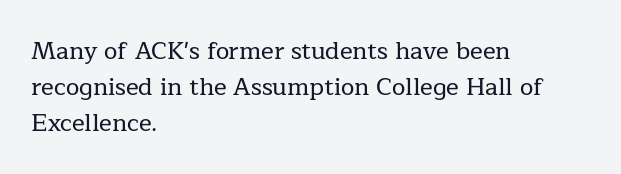
Q: Is the text italic (slanted)? A: No, it is upright.
Q: Is the text underlined? A: No.
Q: How is the paragraph aligned? A: Left-aligned.
Q: Is the spacing between letters normal or unusually wide? A: Normal.
Q: Is the spacing between lines tight, normal or loose? A: Normal.
